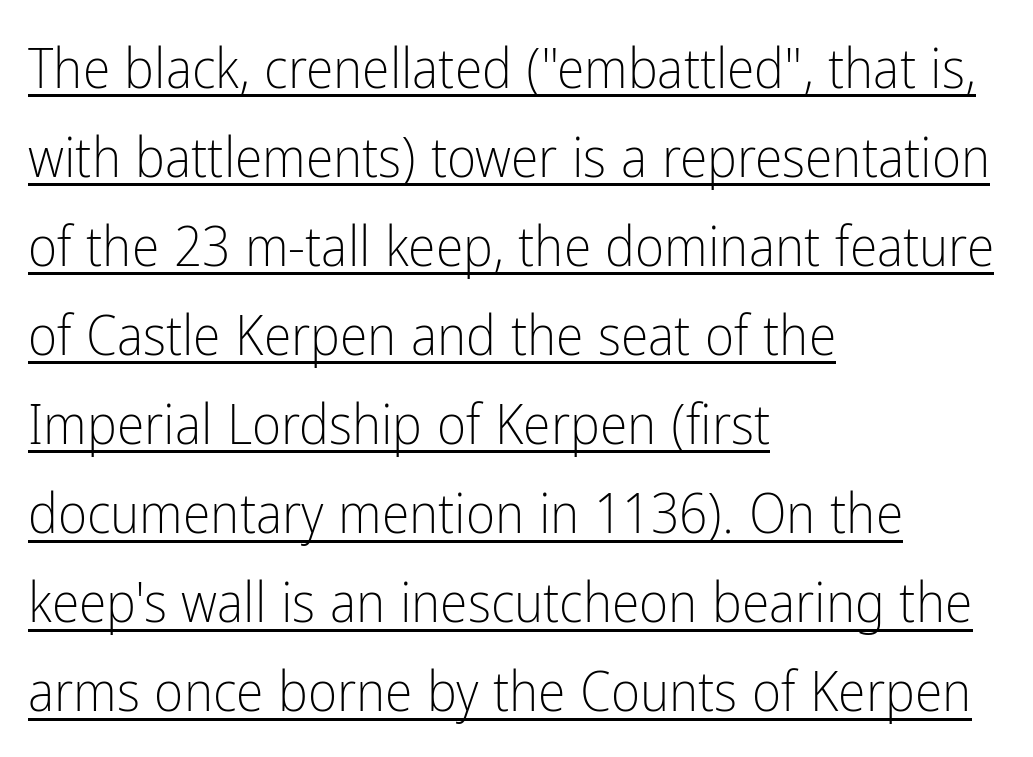
The image shows 56 px light, condensed sans-serif type, upright; set left-aligned, normal line spacing (1.59x), normal letter spacing, underlined; low stroke contrast and a medium x-height.
